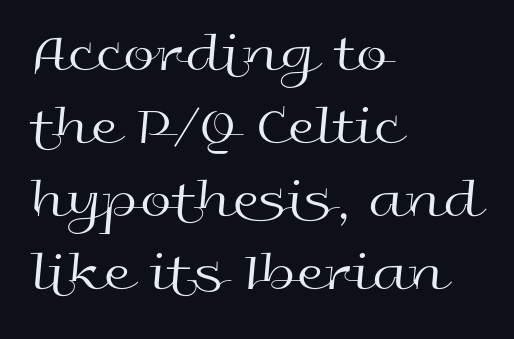
Q: Is the text bold? A: No.
Q: Is the text italic (slanted)? A: No, it is upright.
Q: Is the typeface a serif or a sans-serif typeface? A: Sans-serif.
Q: Is the text underlined? A: No.
Q: How is the paragraph aligned? A: Left-aligned.
Q: Is the spacing between letters normal or unusually wide? A: Normal.
Q: Is the spacing between lines tight, normal or loose? A: Normal.
Q: Width (condensed, normal, or wide)? A: Wide.
Q: x-height? A: Medium.
Q: Monospaced? A: No.
